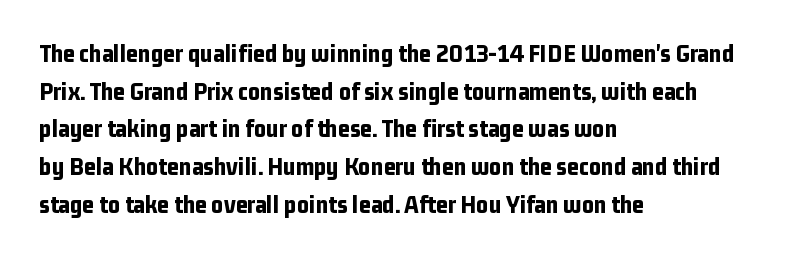
Q: Is the text bold? A: Yes.
Q: Is the text italic (slanted)? A: No, it is upright.
Q: Is the text underlined? A: No.
Q: How is the paragraph aligned? A: Left-aligned.
Q: Is the spacing between letters normal or unusually wide? A: Normal.
Q: Is the spacing between lines tight, normal or loose? A: Normal.
